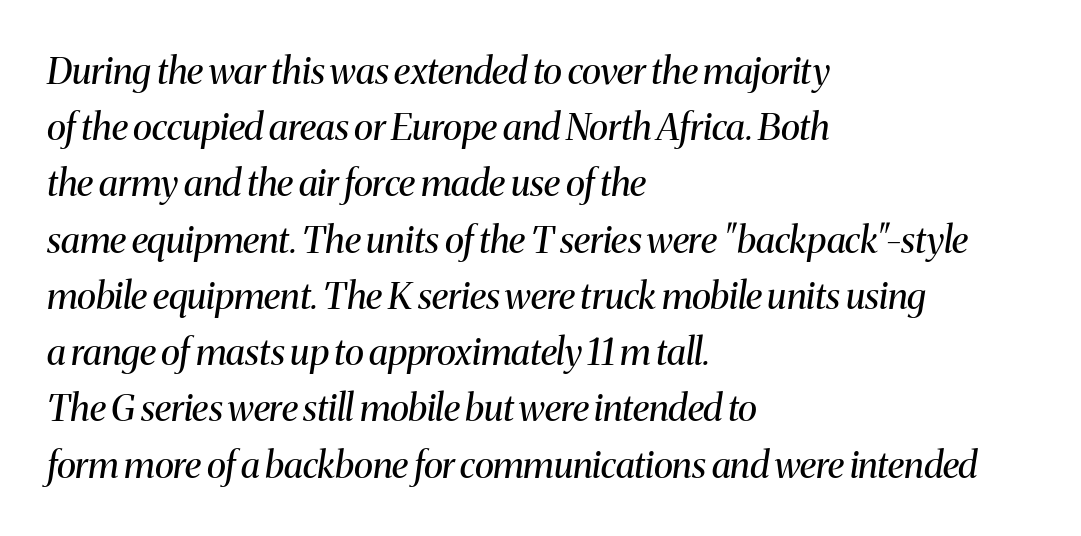
The image shows 37 px regular-weight serif type, italic (leaning right); set left-aligned, normal line spacing (1.52x), normal letter spacing, not underlined; medium stroke contrast and a medium x-height.
